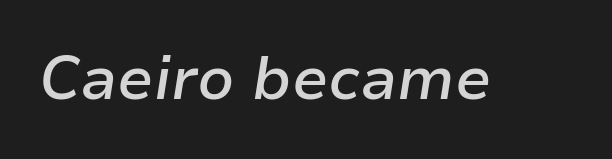
The image shows 60 px semibold type, italic (leaning right); set normal letter spacing, not underlined; low stroke contrast and a medium x-height.
